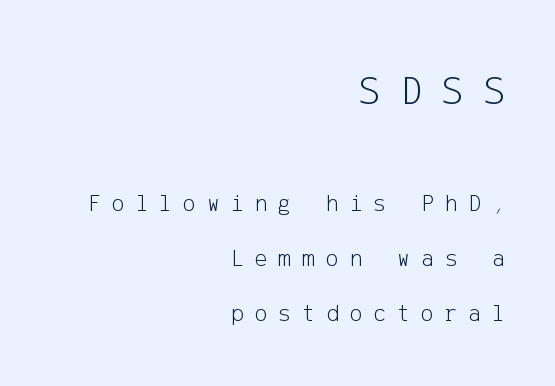
{"serif": "no", "italic": "no", "bold": "no", "weight": "light", "width": "normal", "stroke_contrast": "low", "x_height": "medium", "underline": "no", "align": "right", "line_spacing": "loose", "line_spacing_ratio": 2.29, "letter_spacing": "wide", "letter_spacing_em": 0.46, "larger_block": "first", "size_ratio": 1.75, "glyph_px": 42}
